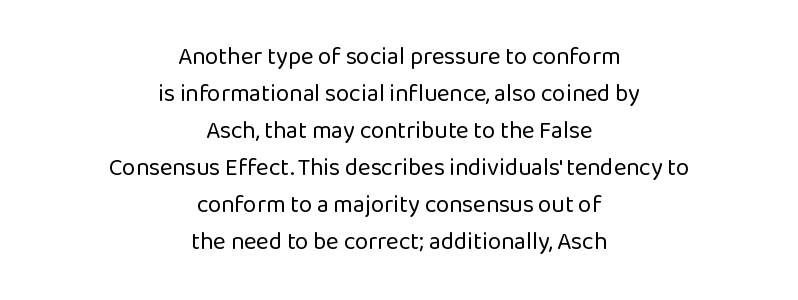
{"italic": "no", "bold": "no", "underline": "no", "align": "center", "line_spacing": "normal", "line_spacing_ratio": 1.54, "letter_spacing": "normal", "letter_spacing_em": 0.0, "glyph_px": 24}
